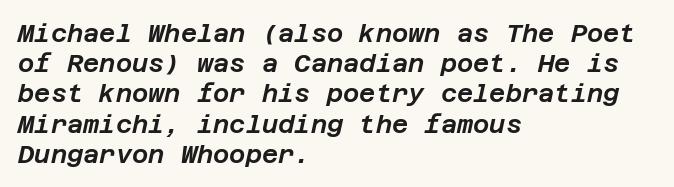
The image shows 25 px text type, italic (leaning right); set left-aligned, line spacing 1.21x, normal letter spacing, not underlined.
